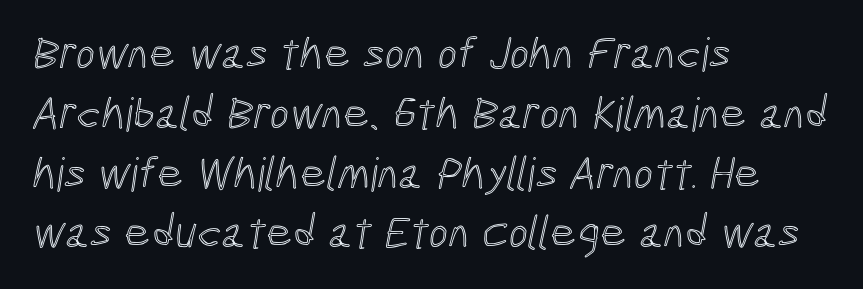
The lines are quadded left. Only glyphs here, with clear space below each row. The rendering uses natural spacing where letterforms have individual widths. Tracking here is standard; glyphs follow each other at the usual distance. These lines sit exactly where default settings would place them.
